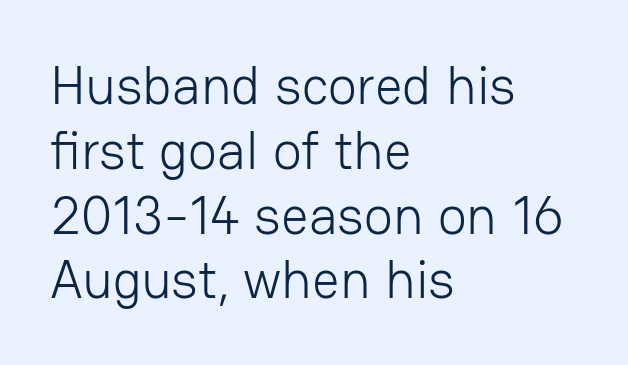
{"serif": "no", "italic": "no", "bold": "no", "weight": "light", "width": "normal", "stroke_contrast": "low", "x_height": "medium", "monospaced": "no", "underline": "no", "align": "left", "line_spacing_ratio": 1.2, "letter_spacing": "normal", "letter_spacing_em": 0.0, "glyph_px": 54}
